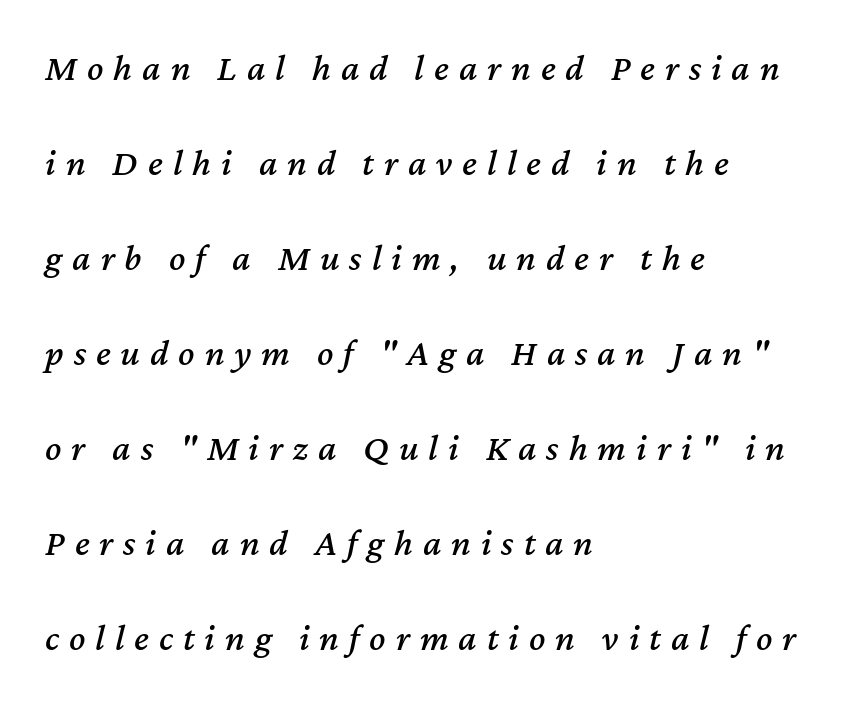
{"italic": "yes", "lean": "right", "slant_degrees": 12, "width": "normal", "stroke_contrast": "medium", "x_height": "medium", "monospaced": "no", "underline": "no", "align": "left", "line_spacing": "loose", "line_spacing_ratio": 2.5, "letter_spacing": "wide", "letter_spacing_em": 0.26, "glyph_px": 38}
